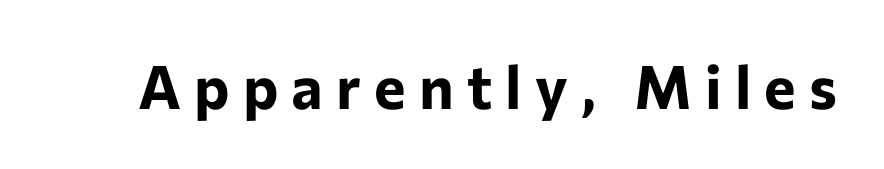
Q: Is the text bold? A: Yes.
Q: Is the text italic (slanted)? A: No, it is upright.
Q: Is the typeface a serif or a sans-serif typeface? A: Sans-serif.
Q: Is the text underlined? A: No.
Q: Is the spacing between letters normal or unusually wide? A: Unusually wide.
Q: Width (condensed, normal, or wide)? A: Normal.
Q: Stroke contrast? A: Low.
Q: x-height? A: Medium.
Q: Monospaced? A: No.
